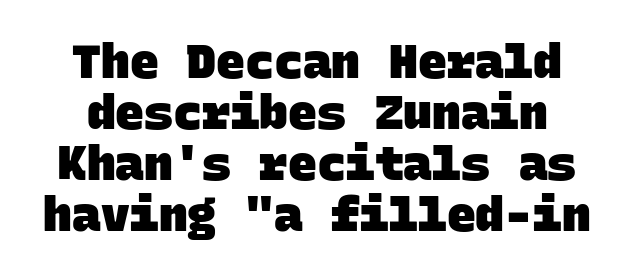
Q: Is the text bold? A: Yes.
Q: Is the typeface a serif or a sans-serif typeface? A: Sans-serif.
Q: Is the text underlined? A: No.
Q: Is the spacing between letters normal or unusually wide? A: Normal.
Q: Is the spacing between lines tight, normal or loose? A: Tight.
Q: Width (condensed, normal, or wide)? A: Normal.
Q: Stroke contrast? A: Low.
Q: x-height? A: Large.
Q: Monospaced? A: Yes.
